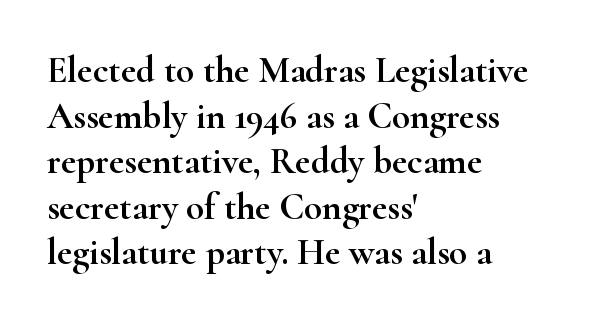
The image shows 37 px wide serif type, upright; set left-aligned, line spacing 1.23x, normal letter spacing, not underlined; high stroke contrast and a small x-height.
